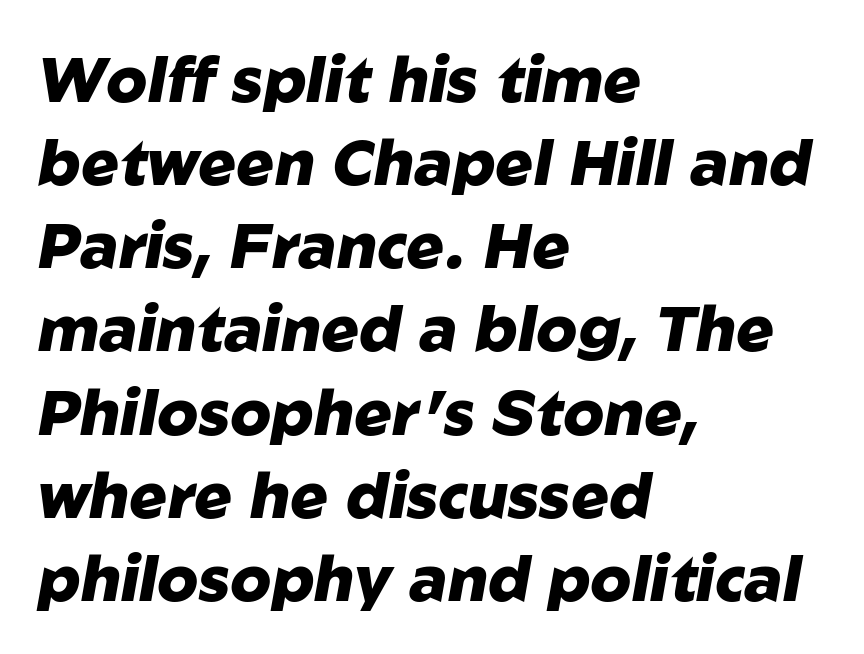
{"italic": "yes", "lean": "right", "slant_degrees": 10, "bold": "yes", "weight": "heavy", "width": "normal", "stroke_contrast": "low", "x_height": "medium", "monospaced": "no", "underline": "no", "align": "left", "line_spacing": "normal", "line_spacing_ratio": 1.32, "letter_spacing": "normal", "letter_spacing_em": 0.0, "glyph_px": 63}
